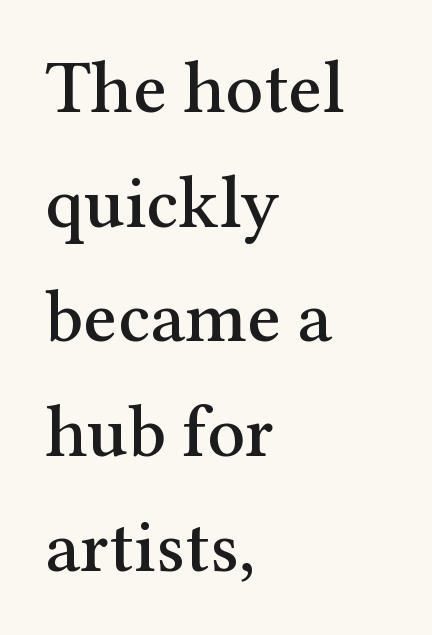
Caption: multi-line text, flush left, ragged right. A typesetter would label this face a serif. Upright lettering throughout. Successive baselines arrive at the customary interval.
